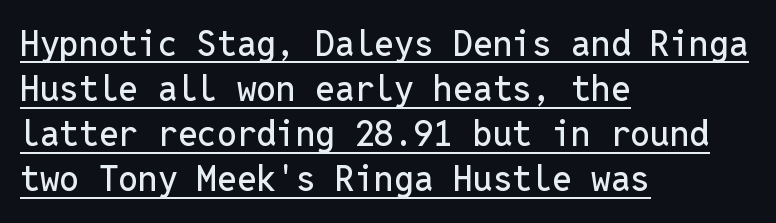
Line spacing here is normal. Here the designer chose a console-style face with uniform glyph widths. A roman cut, with each character standing at attention. The rendering uses the underline text-decoration.
